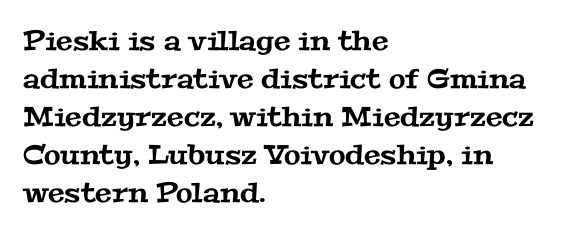
{"underline": "no", "align": "left", "line_spacing": "normal", "line_spacing_ratio": 1.41, "letter_spacing": "normal", "letter_spacing_em": 0.0, "glyph_px": 27}
